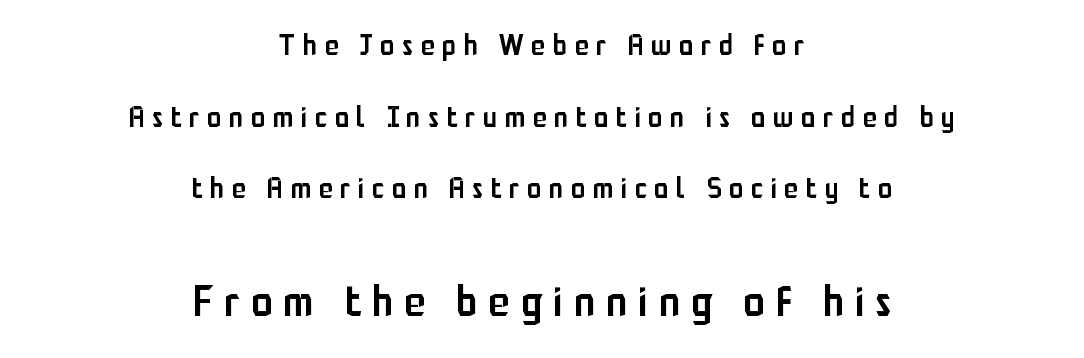
{"serif": "no", "italic": "no", "bold": "semi", "weight": "semibold", "width": "condensed", "stroke_contrast": "low", "x_height": "medium", "monospaced": "no", "underline": "no", "align": "center", "line_spacing": "loose", "line_spacing_ratio": 2.47, "letter_spacing": "wide", "letter_spacing_em": 0.26, "larger_block": "second", "size_ratio": 1.48, "glyph_px": 43}
